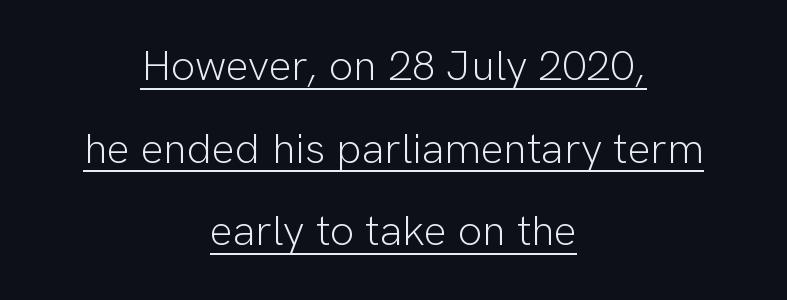
Q: Is the text bold? A: No.
Q: Is the text italic (slanted)? A: No, it is upright.
Q: Is the typeface a serif or a sans-serif typeface? A: Sans-serif.
Q: Is the text underlined? A: Yes.
Q: How is the paragraph aligned? A: Centered.
Q: Is the spacing between letters normal or unusually wide? A: Normal.
Q: Is the spacing between lines tight, normal or loose? A: Loose.
Q: Width (condensed, normal, or wide)? A: Normal.
Q: Stroke contrast? A: Low.
Q: x-height? A: Medium.
Q: Monospaced? A: No.
